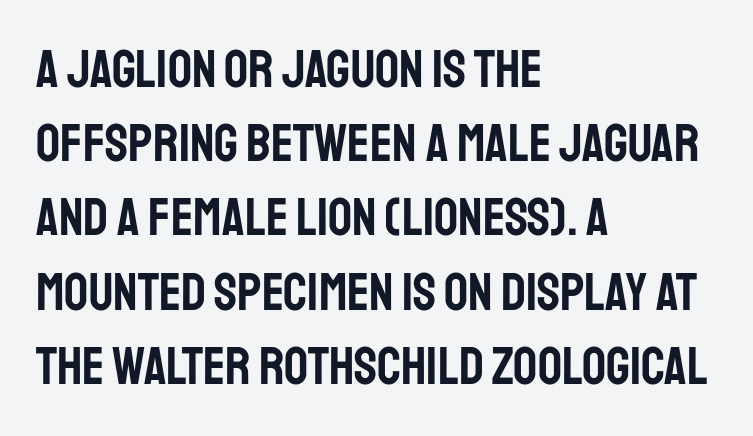
Bare-footed words on every line. Typeset ragged right — the left edge is the straight one. Every stem runs plumb, perpendicular to the baseline. The passage shown has conventional tracking throughout. To sum up the face: it is a sans, with no serifs. Each letter keeps its own natural width here, so spacing adapts to shape.
